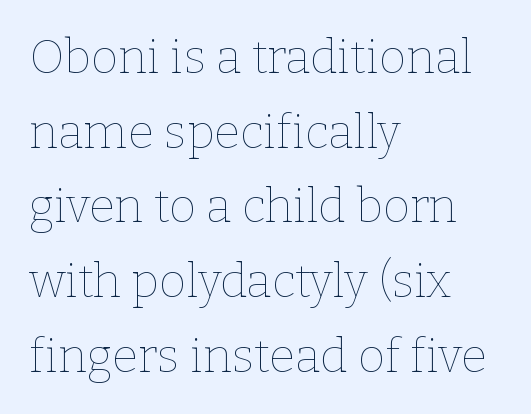
{"italic": "no", "bold": "no", "weight": "thin", "width": "normal", "stroke_contrast": "low", "x_height": "medium", "monospaced": "no", "underline": "no", "align": "left", "line_spacing": "normal", "line_spacing_ratio": 1.59, "letter_spacing": "normal", "letter_spacing_em": 0.0, "glyph_px": 47}
